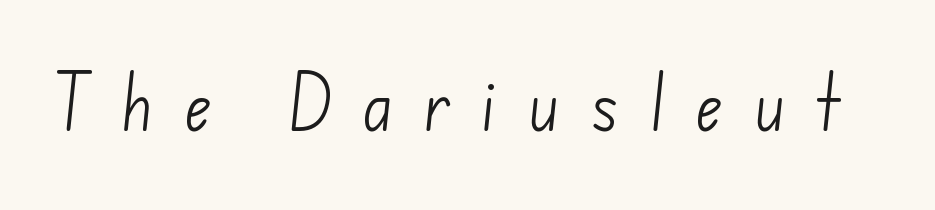
The image shows 60 px light sans-serif type; set unusually wide letter spacing (+0.5 em), not underlined; low stroke contrast and a small x-height.
